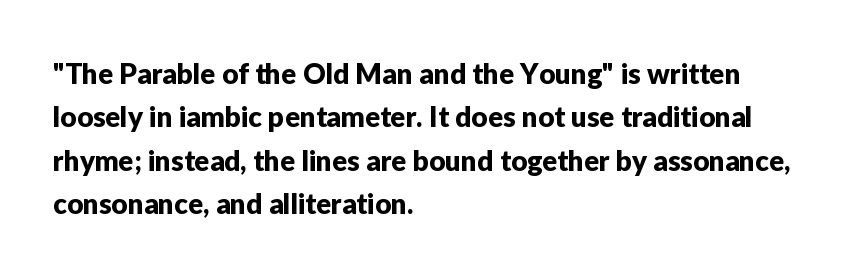
{"serif": "no", "italic": "no", "width": "normal", "stroke_contrast": "low", "x_height": "medium", "monospaced": "no", "underline": "no", "align": "left", "line_spacing": "normal", "line_spacing_ratio": 1.55, "letter_spacing": "normal", "letter_spacing_em": 0.0, "glyph_px": 28}
